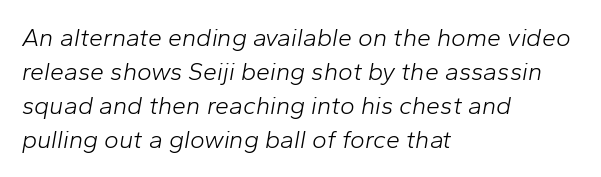
The image shows 25 px text type, italic (leaning right); set left-aligned, normal line spacing (1.36x), normal letter spacing, not underlined.
